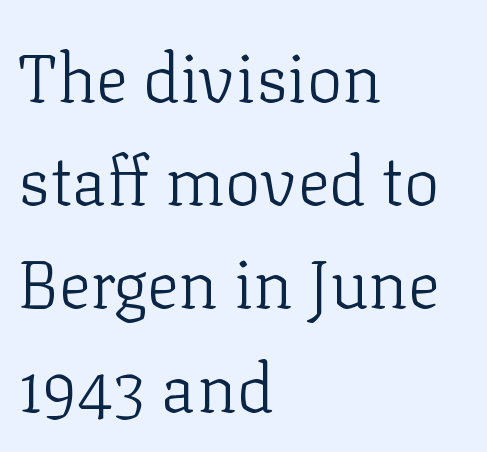
Q: Is the text bold? A: No.
Q: Is the text italic (slanted)? A: No, it is upright.
Q: Is the typeface a serif or a sans-serif typeface? A: Serif.
Q: Is the text underlined? A: No.
Q: How is the paragraph aligned? A: Left-aligned.
Q: Is the spacing between letters normal or unusually wide? A: Normal.
Q: Is the spacing between lines tight, normal or loose? A: Normal.
Q: Width (condensed, normal, or wide)? A: Normal.
Q: Stroke contrast? A: Low.
Q: x-height? A: Medium.
Q: Monospaced? A: No.
